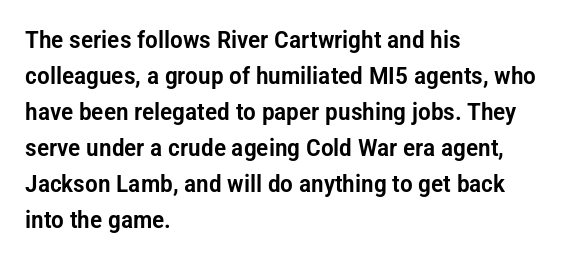
Q: Is the text italic (slanted)? A: No, it is upright.
Q: Is the text underlined? A: No.
Q: How is the paragraph aligned? A: Left-aligned.
Q: Is the spacing between letters normal or unusually wide? A: Normal.
Q: Is the spacing between lines tight, normal or loose? A: Normal.
